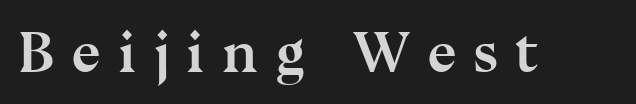
{"serif": "yes", "italic": "no", "bold": "yes", "weight": "semibold", "width": "normal", "stroke_contrast": "medium", "x_height": "medium", "monospaced": "no", "underline": "no", "letter_spacing": "wide", "letter_spacing_em": 0.3, "glyph_px": 58}
